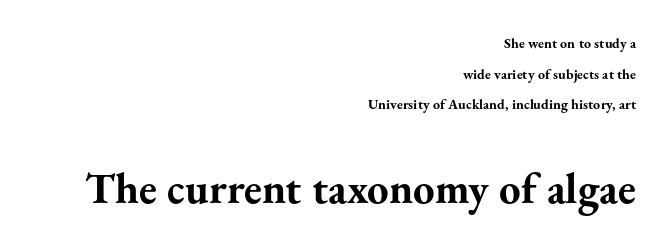
Q: Is the text bold? A: Yes.
Q: Is the text italic (slanted)? A: No, it is upright.
Q: Is the typeface a serif or a sans-serif typeface? A: Serif.
Q: Is the text underlined? A: No.
Q: How is the paragraph aligned? A: Right-aligned.
Q: Is the spacing between letters normal or unusually wide? A: Normal.
Q: Is the spacing between lines tight, normal or loose? A: Loose.
Q: Which block of text is set in a larger size, the first (top) or the second (bottom)? A: The second (bottom) one.
Q: Width (condensed, normal, or wide)? A: Normal.
Q: Stroke contrast? A: Medium.
Q: x-height? A: Small.
Q: Monospaced? A: No.
